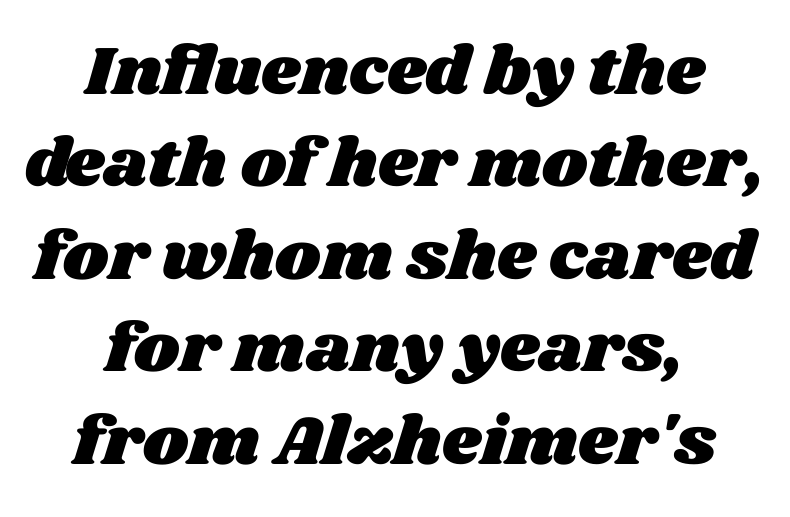
Horizontal bands of white between lines are of average thickness. The passage shown is typed in a proportional face where columns would drift. Short and long lines alike share a common midpoint. Clear beneath every line of the passage. Spacing between characters is what you'd get straight out of the box.
